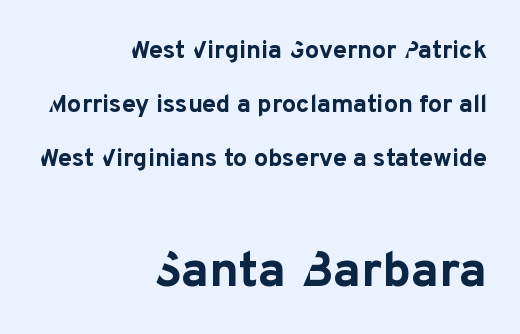
Between these two stacked blocks, the lower one wins on size. Letter spacing: default. This sample trades compactness for vertical openness between lines. Nope, no serifs anywhere on these letters.
